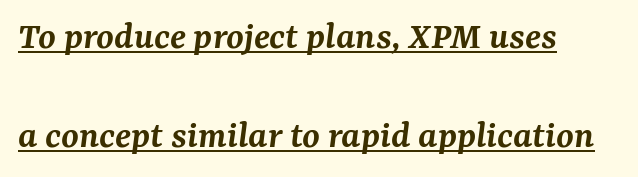
The image shows 40 px semibold serif type, italic (leaning right); set left-aligned, loose line spacing (2.48x), normal letter spacing, underlined; medium stroke contrast and a medium x-height.
